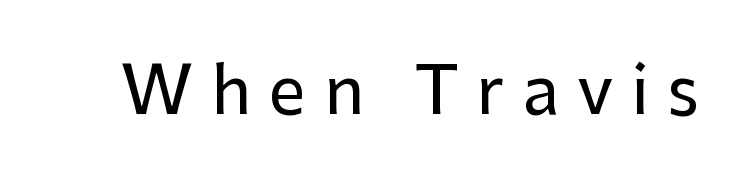
{"serif": "no", "italic": "no", "width": "normal", "stroke_contrast": "low", "x_height": "medium", "monospaced": "no", "underline": "no", "letter_spacing": "wide", "letter_spacing_em": 0.27, "glyph_px": 66}
